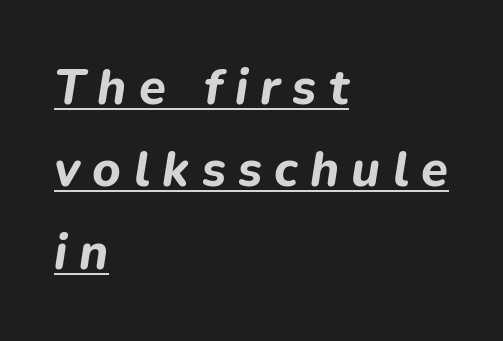
Q: Is the text bold? A: Yes.
Q: Is the text italic (slanted)? A: Yes, it leans right by about 9 degrees.
Q: Is the text underlined? A: Yes.
Q: How is the paragraph aligned? A: Left-aligned.
Q: Is the spacing between letters normal or unusually wide? A: Unusually wide.
Q: Is the spacing between lines tight, normal or loose? A: Normal.
Q: Width (condensed, normal, or wide)? A: Normal.
Q: Stroke contrast? A: Low.
Q: x-height? A: Medium.
Q: Monospaced? A: No.
